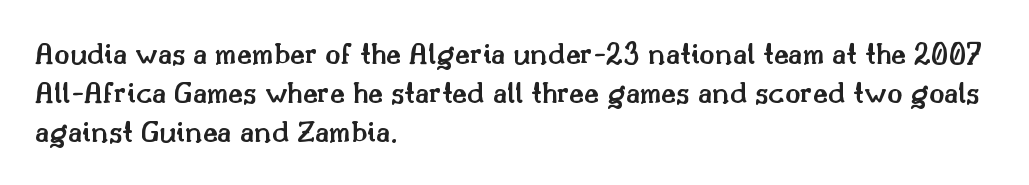
The passage shown is typed in a proportional face where columns would drift. Check where the strokes stop: tiny serifs finish them off. Honestly, there is no underline to notice here at all. The characters look somewhat weighty, a semibold short of true bold. Every stem runs plumb, perpendicular to the baseline.
